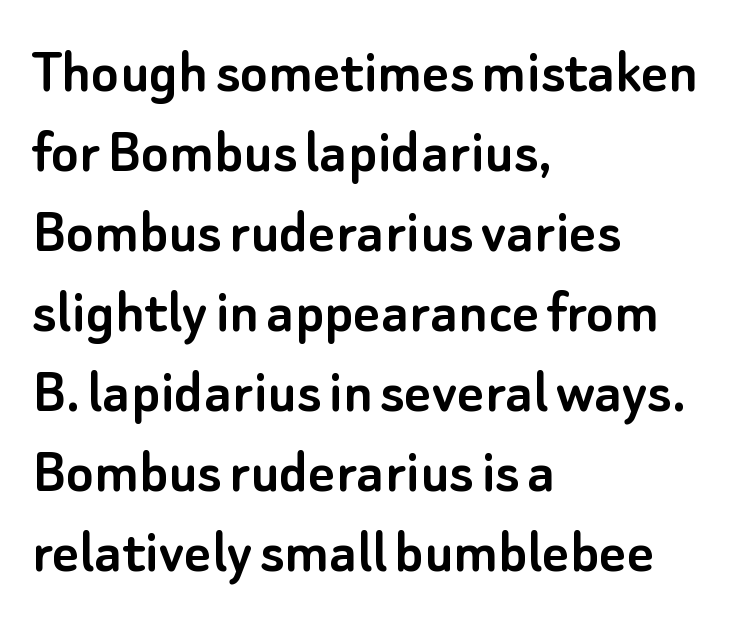
{"serif": "no", "italic": "no", "width": "normal", "stroke_contrast": "low", "x_height": "small", "monospaced": "no", "underline": "no", "align": "left", "line_spacing_ratio": 1.23, "letter_spacing": "normal", "letter_spacing_em": 0.0, "glyph_px": 65}
